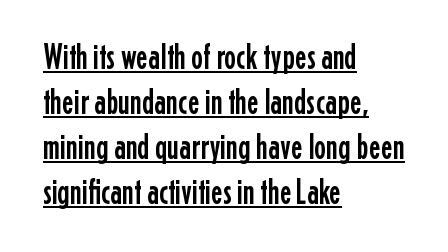
The image shows 36 px condensed sans-serif type, upright; set left-aligned, normal line spacing (1.25x), normal letter spacing, underlined; low stroke contrast and a medium x-height.
